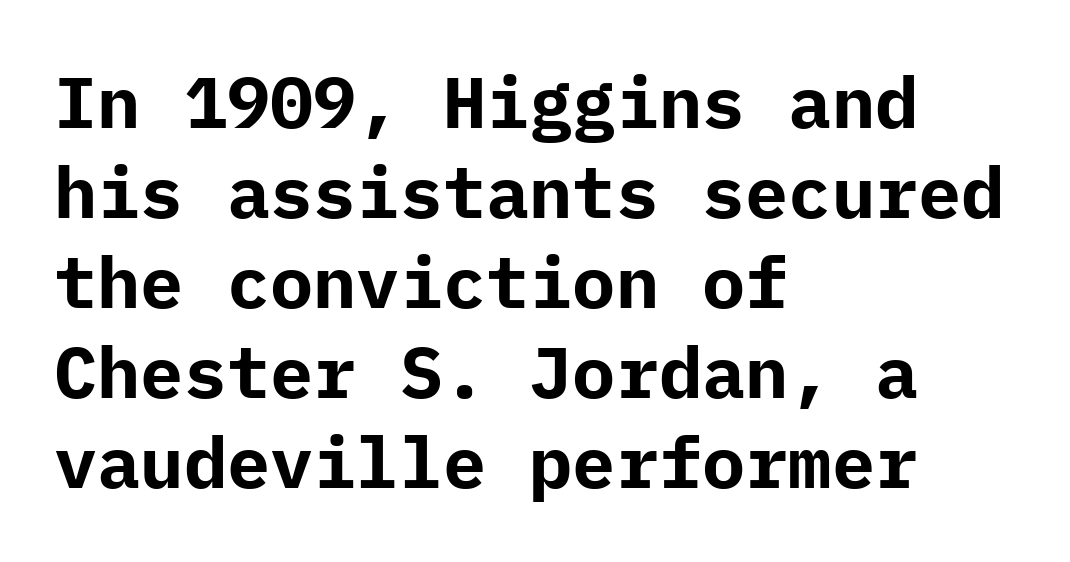
The image shows 72 px bold sans-serif type, upright; set left-aligned, normal line spacing (1.25x), normal letter spacing, not underlined; low stroke contrast and a medium x-height.
